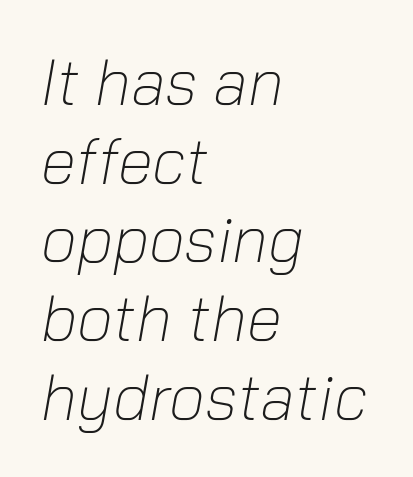
{"italic": "yes", "lean": "right", "slant_degrees": 10, "bold": "no", "weight": "light", "width": "normal", "stroke_contrast": "low", "x_height": "medium", "monospaced": "no", "underline": "no", "align": "left", "line_spacing_ratio": 1.23, "letter_spacing": "normal", "letter_spacing_em": 0.0, "glyph_px": 64}
